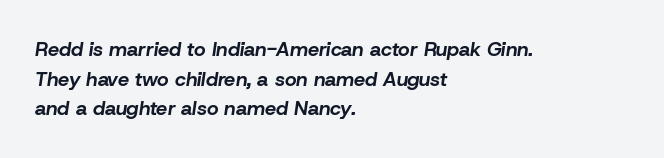
Q: Is the text bold? A: Yes.
Q: Is the text italic (slanted)? A: Yes, it leans right by about 8 degrees.
Q: Is the text underlined? A: No.
Q: How is the paragraph aligned? A: Left-aligned.
Q: Is the spacing between letters normal or unusually wide? A: Normal.
Q: Is the spacing between lines tight, normal or loose? A: Normal.
